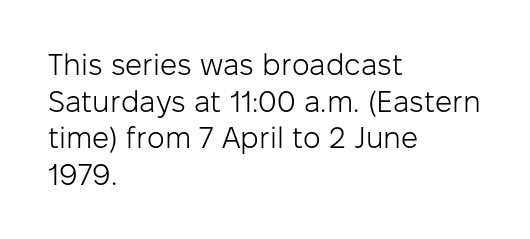
The image shows 30 px light sans-serif type, upright; set left-aligned, line spacing 1.22x, normal letter spacing, not underlined; low stroke contrast and a medium x-height.
